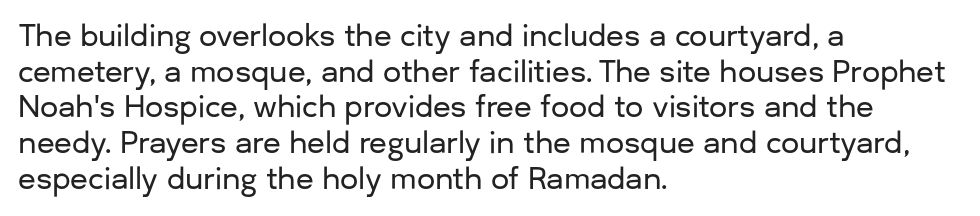
Leftover space on each line is placed entirely after the last word. A sans-serif font was chosen for this passage. Plain, unruled lines of type. The rendering uses natural spacing where letterforms have individual widths. This is the regular roman posture of the typeface.
